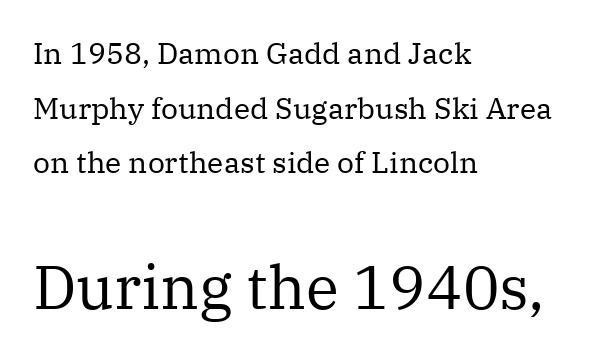
Heaviness? Minimal to ordinary, like unemphasized prose. Reading down the block, your eye returns to a fixed left position each line. There is no visible air inserted between adjacent glyphs. Spacing verdict: proportional, widths tailored to each character. Which of the two is more prominent by size? The second, at the bottom.
